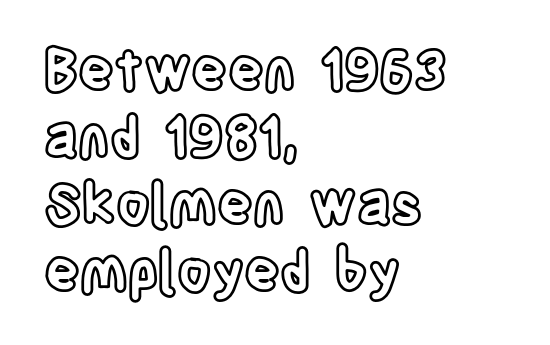
{"italic": "no", "width": "condensed", "x_height": "large", "monospaced": "no", "underline": "no", "align": "left", "line_spacing_ratio": 1.22, "letter_spacing": "normal", "letter_spacing_em": 0.0, "glyph_px": 55}
